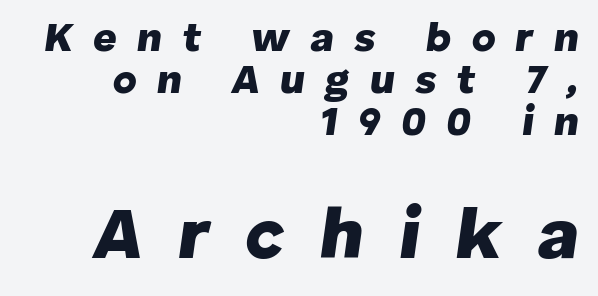
{"italic": "yes", "lean": "right", "slant_degrees": 8, "bold": "yes", "weight": "heavy", "width": "normal", "stroke_contrast": "low", "x_height": "medium", "monospaced": "no", "underline": "no", "align": "right", "line_spacing": "tight", "line_spacing_ratio": 1.03, "letter_spacing": "wide", "letter_spacing_em": 0.49, "larger_block": "second", "size_ratio": 1.76, "glyph_px": 72}
